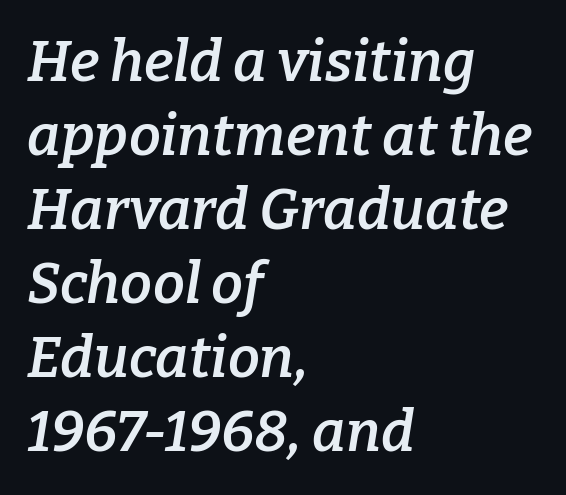
{"serif": "yes", "italic": "yes", "lean": "right", "slant_degrees": 9, "bold": "semi", "weight": "semibold", "width": "normal", "stroke_contrast": "low", "x_height": "medium", "monospaced": "no", "underline": "no", "align": "left", "line_spacing": "normal", "line_spacing_ratio": 1.3, "letter_spacing": "normal", "letter_spacing_em": 0.0, "glyph_px": 57}
